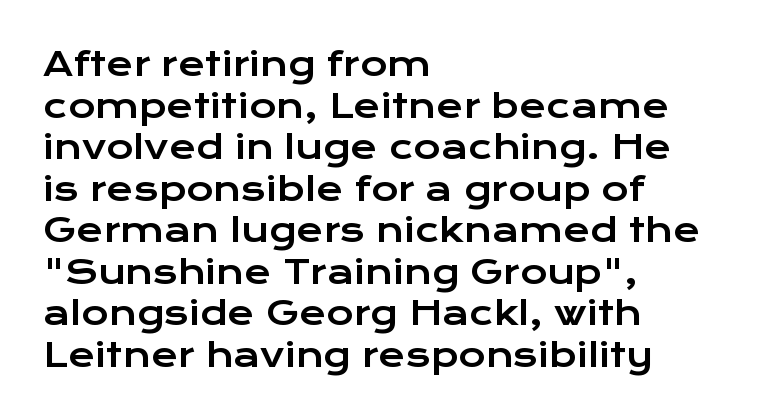
{"serif": "no", "italic": "no", "width": "wide", "stroke_contrast": "low", "x_height": "medium", "monospaced": "no", "underline": "no", "align": "left", "line_spacing": "normal", "line_spacing_ratio": 1.26, "letter_spacing": "normal", "letter_spacing_em": 0.0, "glyph_px": 33}
